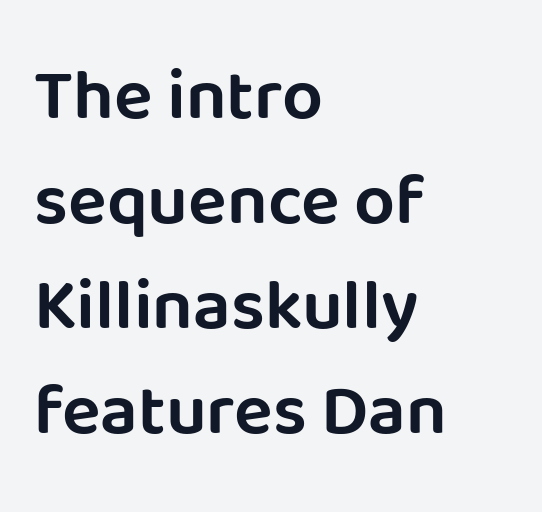
{"serif": "no", "italic": "no", "width": "normal", "stroke_contrast": "low", "x_height": "large", "monospaced": "no", "underline": "no", "align": "left", "line_spacing": "normal", "line_spacing_ratio": 1.46, "letter_spacing": "normal", "letter_spacing_em": 0.0, "glyph_px": 72}
